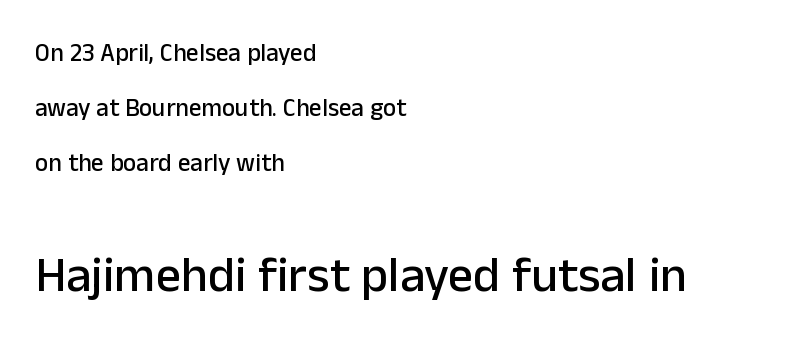
{"serif": "no", "italic": "no", "width": "normal", "stroke_contrast": "low", "x_height": "medium", "monospaced": "no", "underline": "no", "align": "left", "line_spacing": "loose", "line_spacing_ratio": 2.2, "letter_spacing": "normal", "letter_spacing_em": 0.0, "larger_block": "second", "size_ratio": 2.0, "glyph_px": 50}
